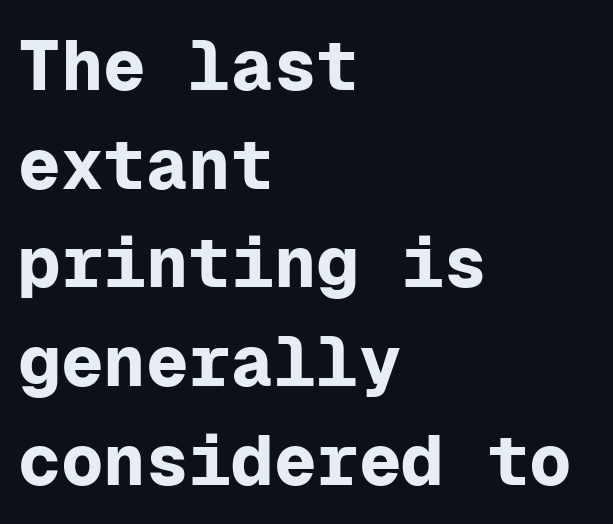
Standard letterfit; no display-style spreading of the glyphs. These words are printed bold, with thick strokes throughout. A typesetter would call this leading conventional body-copy spacing. Note the uniform advance width — an 'i' takes as much space as an 'm'.
